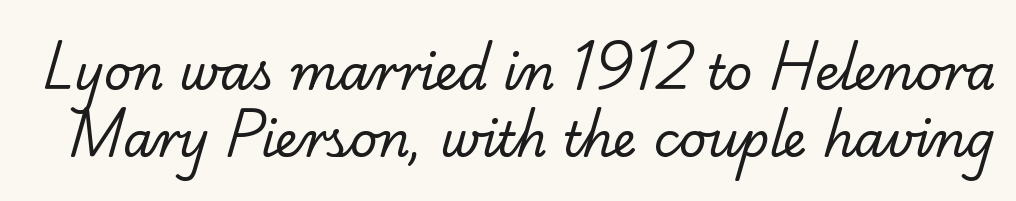
Q: Is the text bold? A: No.
Q: Is the text underlined? A: No.
Q: Is the spacing between letters normal or unusually wide? A: Normal.
Q: Is the spacing between lines tight, normal or loose? A: Normal.
Q: Width (condensed, normal, or wide)? A: Normal.
Q: Stroke contrast? A: Low.
Q: x-height? A: Small.
Q: Monospaced? A: No.
